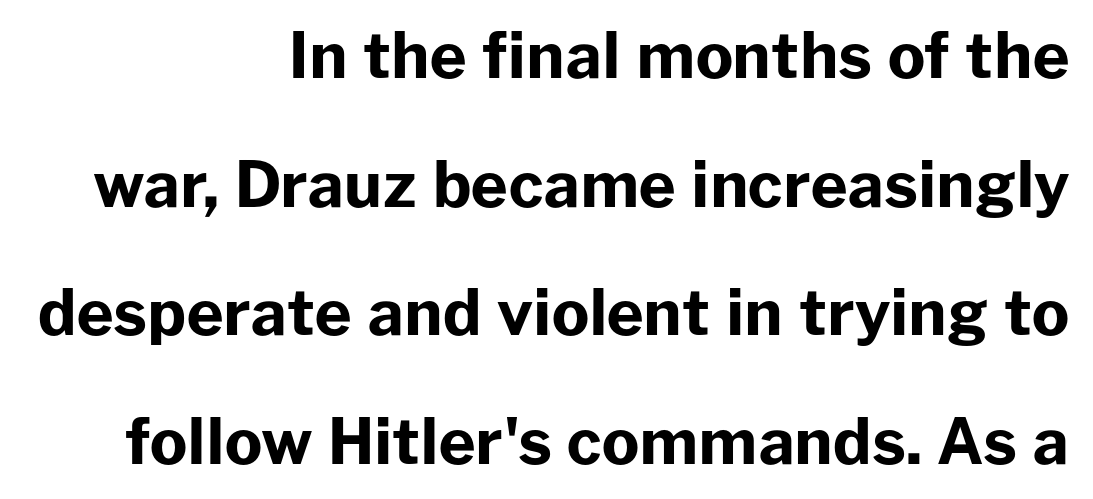
The image shows 63 px bold sans-serif type, upright; set right-aligned, loose line spacing (2.04x), normal letter spacing, not underlined; low stroke contrast and a medium x-height.
